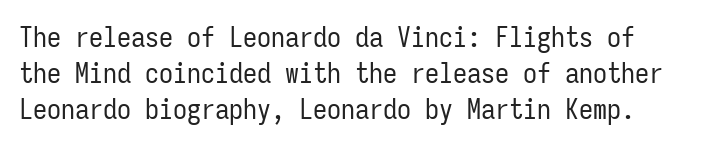
The image shows 28 px regular-weight, condensed sans-serif type, upright, monospaced; set normal line spacing (1.28x), normal letter spacing, not underlined; low stroke contrast and a medium x-height.
